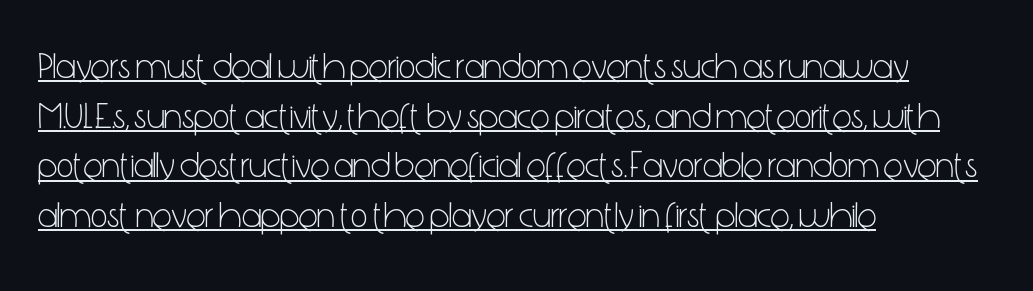
The image shows 36 px light, condensed sans-serif type, upright; set left-aligned, normal line spacing (1.38x), normal letter spacing, underlined; low stroke contrast and a medium x-height.
